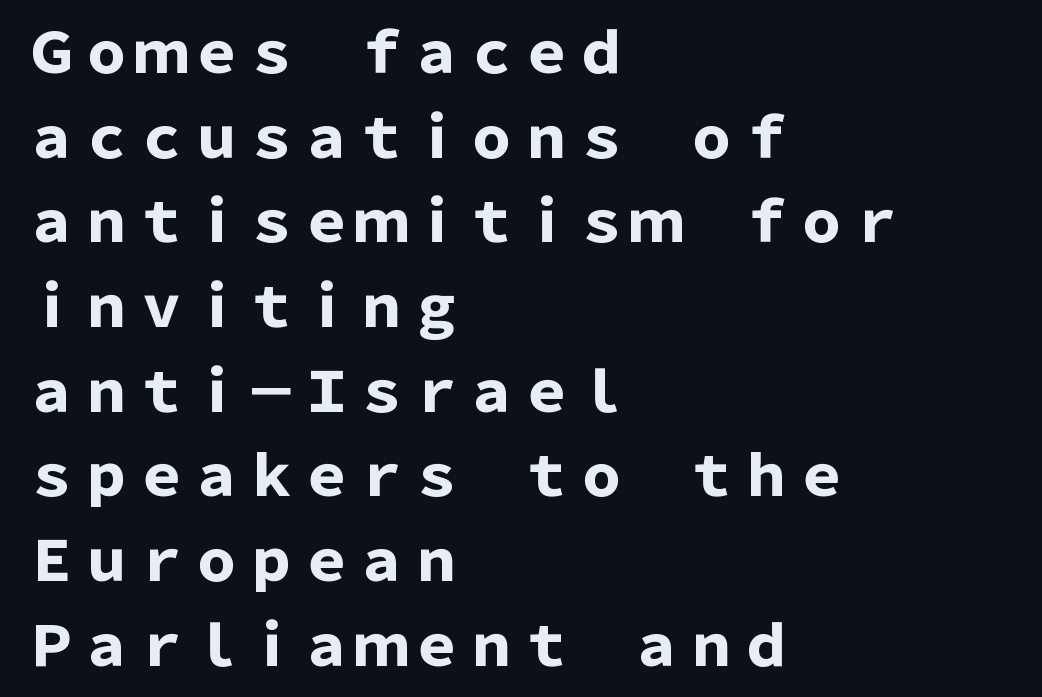
Q: Is the text bold? A: Yes.
Q: Is the text italic (slanted)? A: No, it is upright.
Q: Is the typeface a serif or a sans-serif typeface? A: Sans-serif.
Q: Is the text underlined? A: No.
Q: How is the paragraph aligned? A: Left-aligned.
Q: Is the spacing between letters normal or unusually wide? A: Normal.
Q: Is the spacing between lines tight, normal or loose? A: Normal.
Q: Width (condensed, normal, or wide)? A: Normal.
Q: Stroke contrast? A: Low.
Q: x-height? A: Medium.
Q: Monospaced? A: No.
